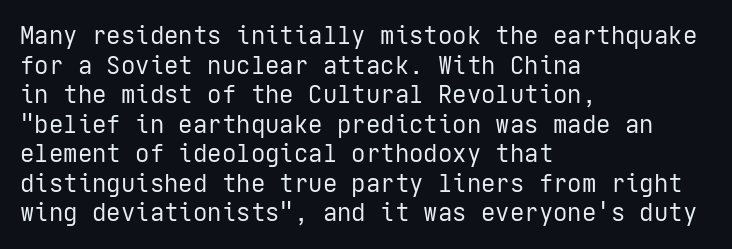
Q: Is the text bold? A: No.
Q: Is the text italic (slanted)? A: No, it is upright.
Q: Is the text underlined? A: No.
Q: How is the paragraph aligned? A: Left-aligned.
Q: Is the spacing between letters normal or unusually wide? A: Normal.
